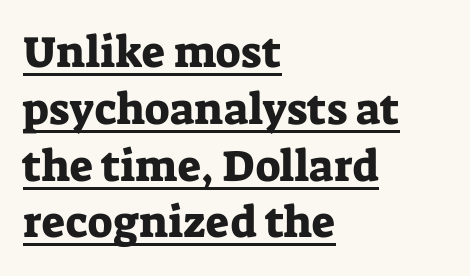
Q: Is the text italic (slanted)? A: No, it is upright.
Q: Is the typeface a serif or a sans-serif typeface? A: Serif.
Q: Is the text underlined? A: Yes.
Q: How is the paragraph aligned? A: Left-aligned.
Q: Is the spacing between letters normal or unusually wide? A: Normal.
Q: Is the spacing between lines tight, normal or loose? A: Normal.
Q: Width (condensed, normal, or wide)? A: Normal.
Q: Stroke contrast? A: Low.
Q: x-height? A: Medium.
Q: Monospaced? A: No.
